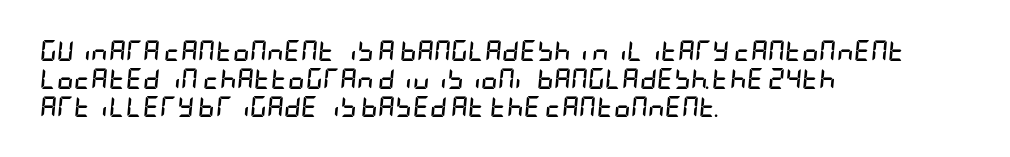
Q: Is the text bold? A: Yes.
Q: Is the text italic (slanted)? A: Yes, it leans right by about 5 degrees.
Q: Is the text underlined? A: No.
Q: How is the paragraph aligned? A: Left-aligned.
Q: Is the spacing between letters normal or unusually wide? A: Normal.
Q: Is the spacing between lines tight, normal or loose? A: Normal.
